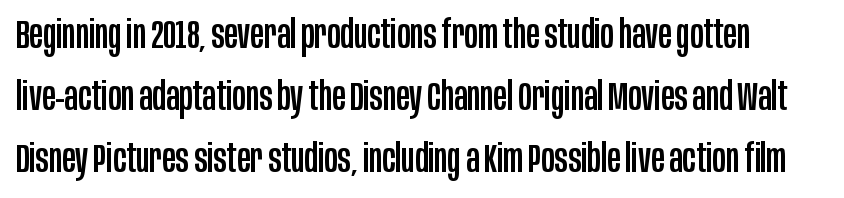
{"serif": "no", "italic": "no", "width": "condensed", "stroke_contrast": "low", "x_height": "large", "monospaced": "no", "underline": "no", "line_spacing": "normal", "line_spacing_ratio": 1.55, "letter_spacing": "normal", "letter_spacing_em": 0.0, "glyph_px": 40}
